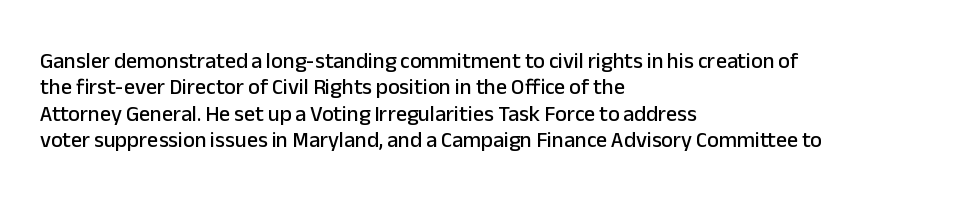
Q: Is the text italic (slanted)? A: No, it is upright.
Q: Is the text underlined? A: No.
Q: How is the paragraph aligned? A: Left-aligned.
Q: Is the spacing between letters normal or unusually wide? A: Normal.
